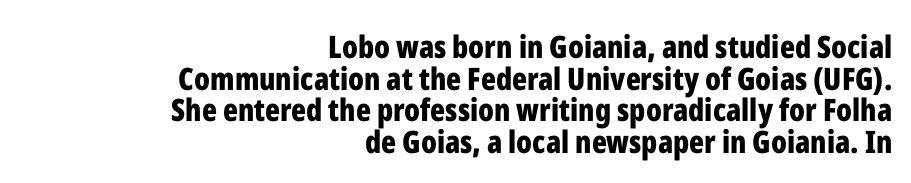
Plain, unruled lines of type. The gaps between neighbouring characters are ordinary and unremarkable. Characters remain perfectly vertical along every line. No feet cap the strokes, marking this as sans-serif type.
